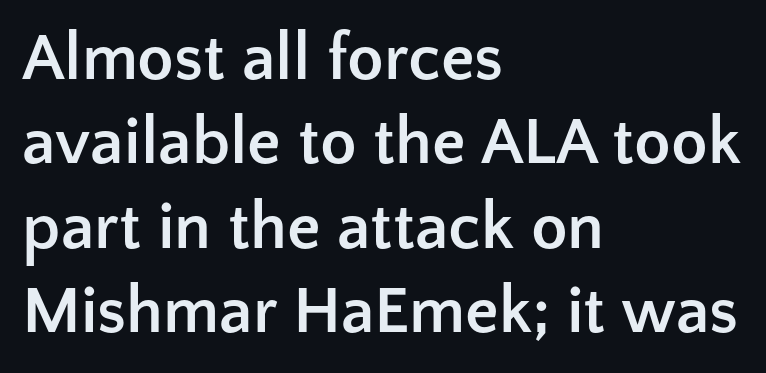
{"serif": "no", "italic": "no", "bold": "yes", "weight": "semibold", "width": "normal", "stroke_contrast": "low", "x_height": "medium", "monospaced": "no", "underline": "no", "align": "left", "line_spacing": "normal", "line_spacing_ratio": 1.26, "letter_spacing": "normal", "letter_spacing_em": 0.0, "glyph_px": 67}
